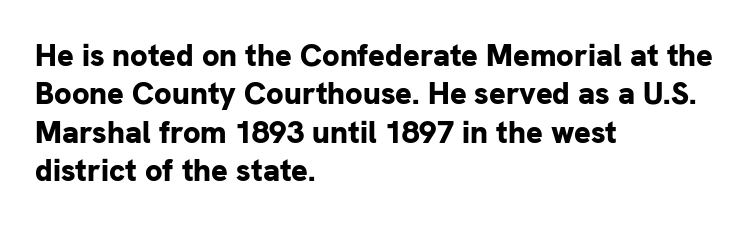
{"serif": "no", "italic": "no", "bold": "yes", "weight": "bold", "width": "normal", "stroke_contrast": "low", "x_height": "medium", "monospaced": "no", "underline": "no", "align": "left", "line_spacing_ratio": 1.24, "letter_spacing": "normal", "letter_spacing_em": 0.0, "glyph_px": 31}
